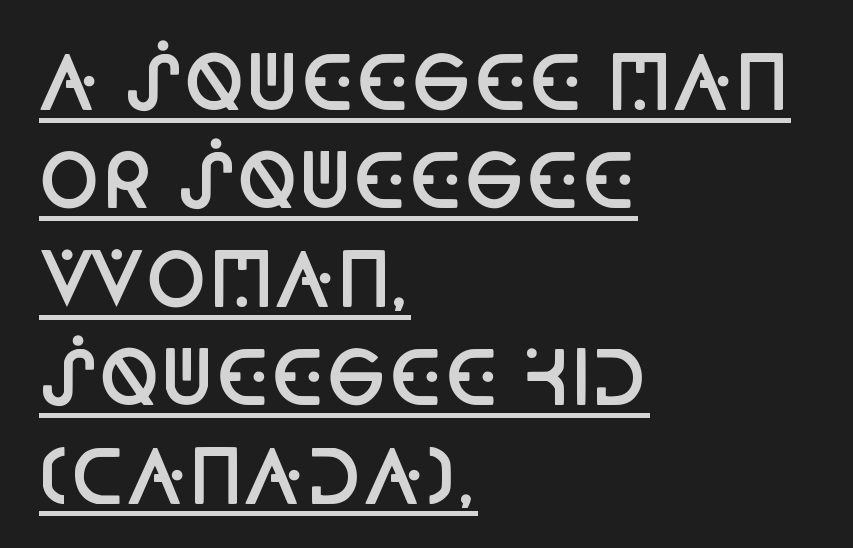
The image shows 74 px semibold, condensed sans-serif type, upright; set left-aligned, normal line spacing (1.33x), normal letter spacing, underlined; low stroke contrast and a large x-height.
